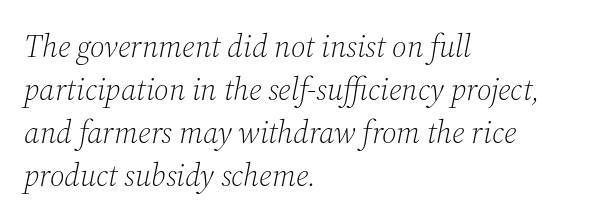
{"serif": "yes", "italic": "yes", "lean": "right", "slant_degrees": 12, "bold": "no", "weight": "light", "width": "normal", "stroke_contrast": "medium", "x_height": "medium", "monospaced": "no", "underline": "no", "align": "left", "line_spacing": "normal", "line_spacing_ratio": 1.39, "letter_spacing": "normal", "letter_spacing_em": 0.0, "glyph_px": 31}
